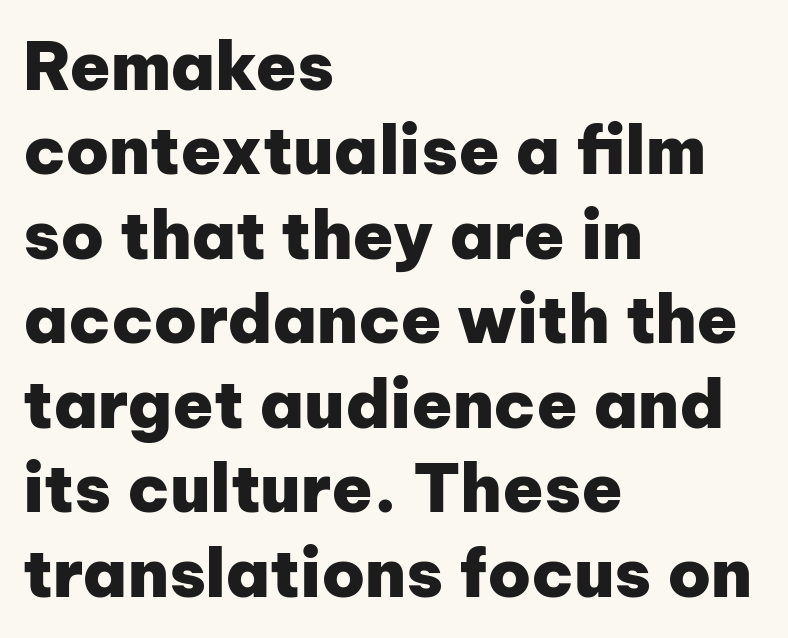
The image shows 67 px heavy sans-serif type, upright; set left-aligned, normal line spacing (1.26x), normal letter spacing, not underlined; low stroke contrast and a medium x-height.
